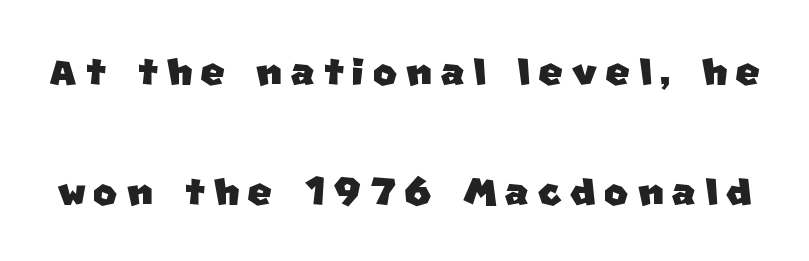
The passage shown is typed in a proportional face where columns would drift. How would I describe the line gaps? Wide and relaxed. Unmarked baselines from the first word to the last. Serif or sans? Sans — the stroke terminals are bare.
